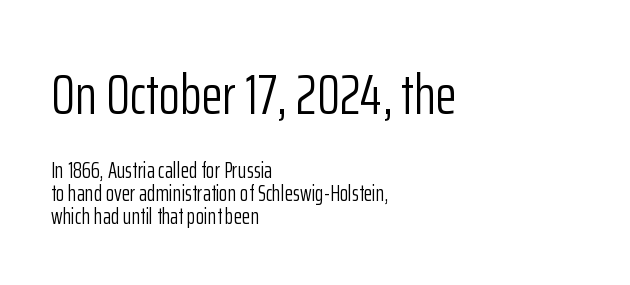
All the whitespace from short lines collects on the right. You can tell from the bare stems that sans-serif type was used. The vertical gap from one line to the next is small. A typesetter would mark this as roman, not italic.
